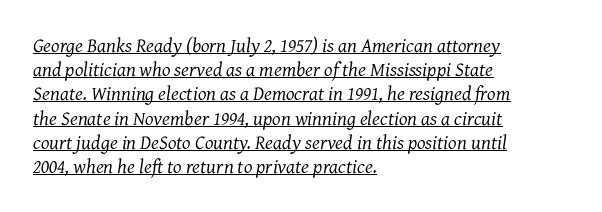
{"italic": "yes", "lean": "right", "slant_degrees": 7, "bold": "no", "underline": "yes", "align": "left", "line_spacing_ratio": 1.21, "letter_spacing": "normal", "letter_spacing_em": 0.0, "glyph_px": 20}
